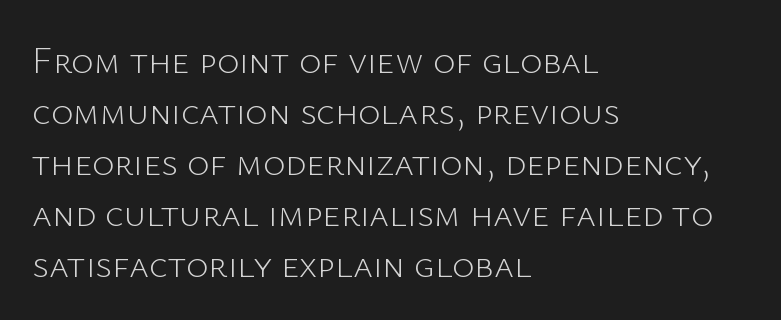
The image shows 38 px light sans-serif type, upright; set left-aligned, normal line spacing (1.34x), normal letter spacing, not underlined; low stroke contrast and a medium x-height.
